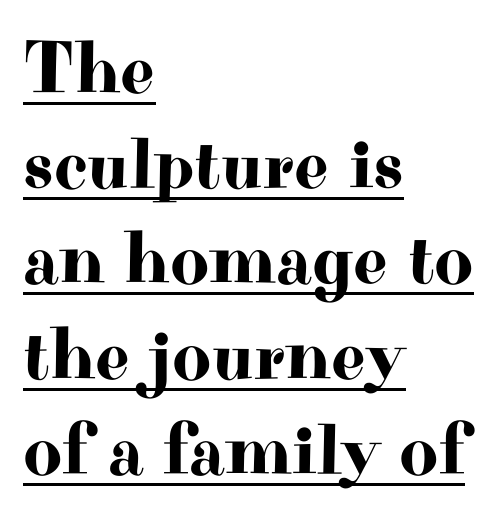
The image shows 75 px wide serif type, upright; set left-aligned, normal line spacing (1.27x), normal letter spacing, underlined; high stroke contrast and a small x-height.
